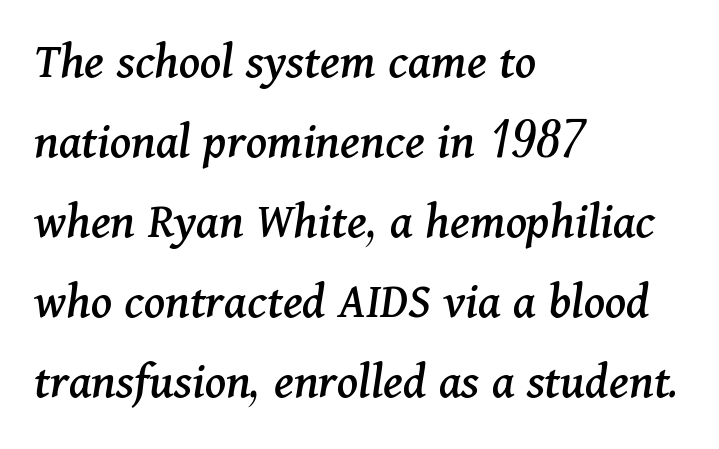
The image shows 52 px serif type, italic (leaning right); set left-aligned, normal line spacing (1.54x), normal letter spacing, not underlined; medium stroke contrast and a medium x-height.
